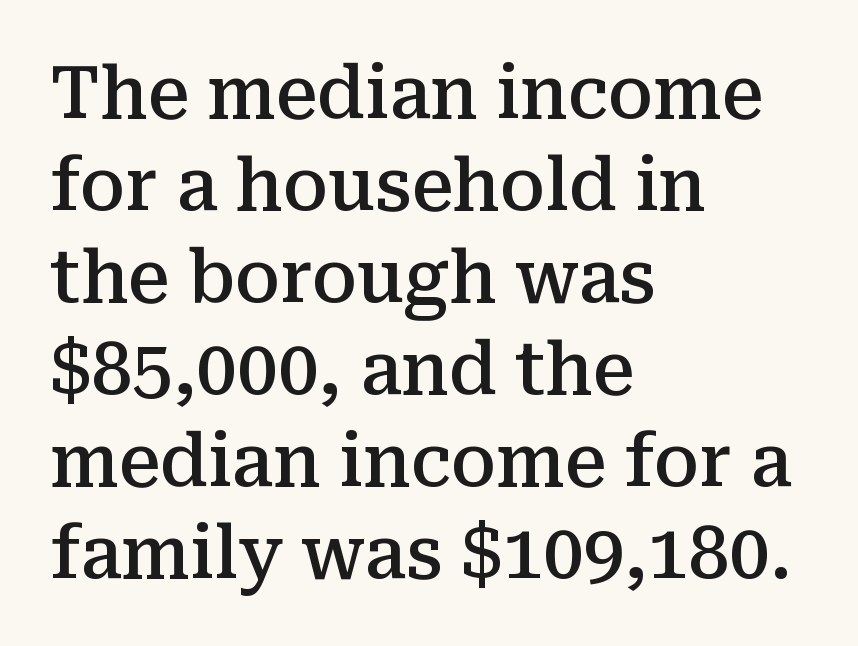
The image shows 73 px semibold serif type, upright; set left-aligned, normal line spacing (1.26x), normal letter spacing, not underlined; medium stroke contrast and a medium x-height.
